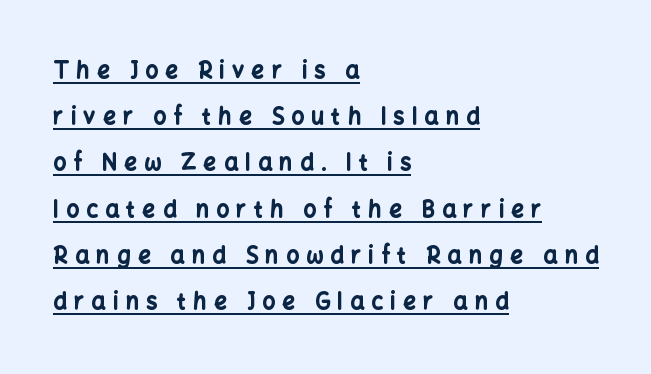
Q: Is the text bold? A: Yes.
Q: Is the text italic (slanted)? A: No, it is upright.
Q: Is the text underlined? A: Yes.
Q: How is the paragraph aligned? A: Left-aligned.
Q: Is the spacing between letters normal or unusually wide? A: Unusually wide.
Q: Is the spacing between lines tight, normal or loose? A: Loose.
